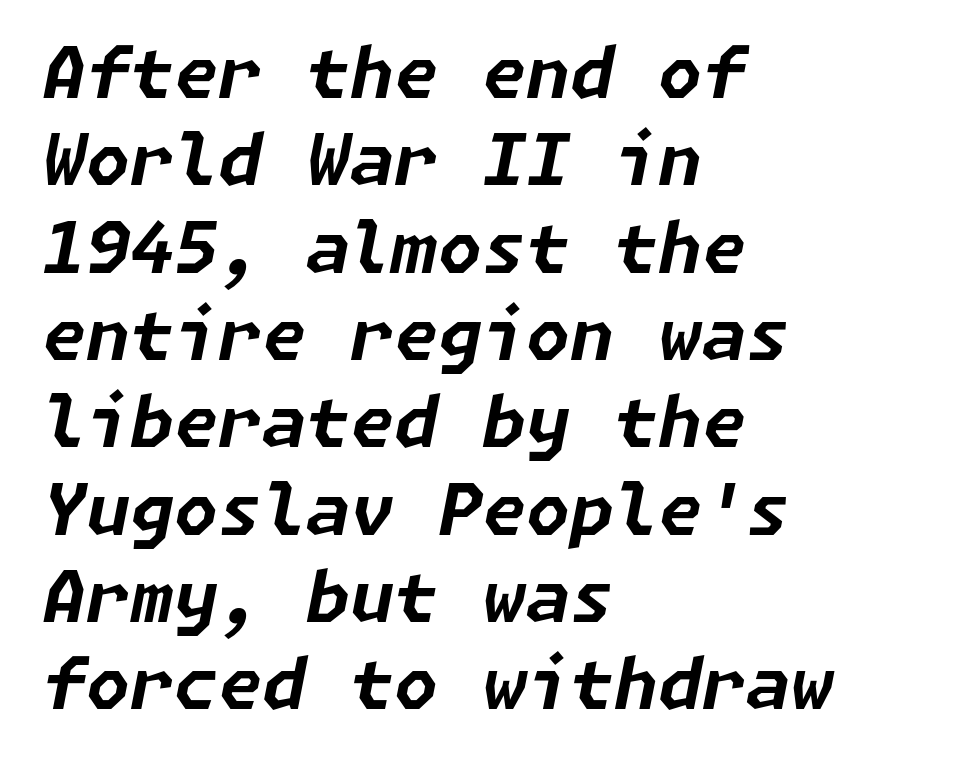
Lines of text with bare space underneath. Plenty of ink on the page — the face is bold. Spacing between characters is what you'd get straight out of the box. The whole block is typeset with a tilt.
